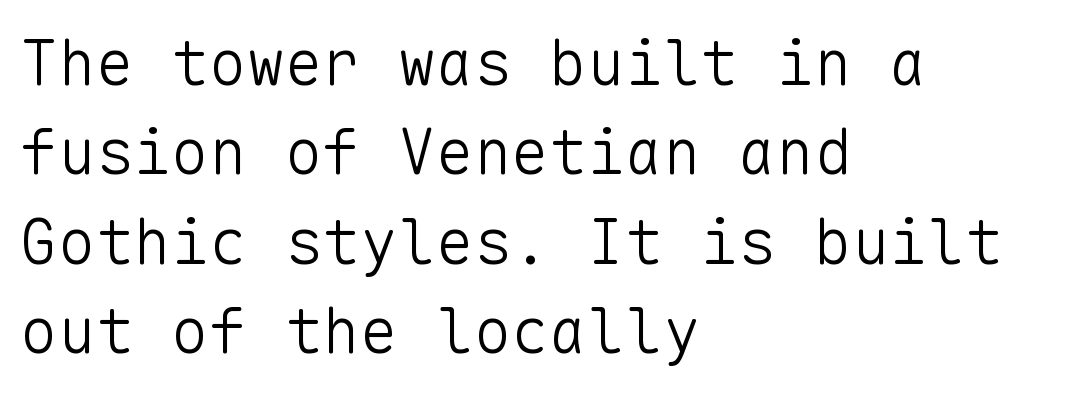
The image shows 63 px light sans-serif type, upright, monospaced; set left-aligned, normal line spacing (1.42x), normal letter spacing, not underlined; low stroke contrast and a medium x-height.
